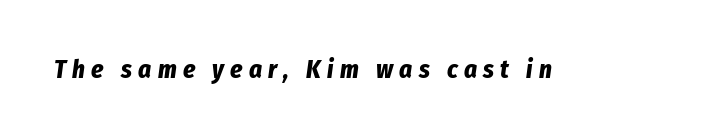
The image shows 25 px bold type, italic (leaning right); set unusually wide letter spacing (+0.25 em), not underlined.
